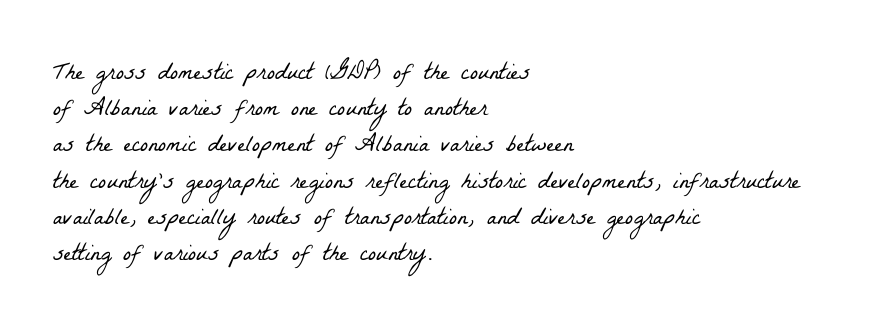
Q: Is the text bold? A: No.
Q: Is the text underlined? A: No.
Q: How is the paragraph aligned? A: Left-aligned.
Q: Is the spacing between letters normal or unusually wide? A: Normal.
Q: Is the spacing between lines tight, normal or loose? A: Normal.
